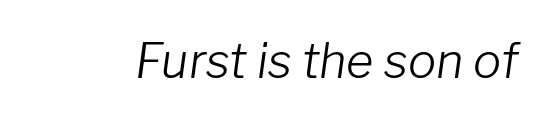
The image shows 47 px light type, italic (leaning right); set normal letter spacing, not underlined; low stroke contrast and a medium x-height.
